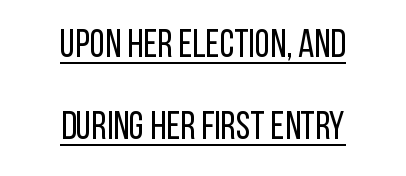
The image shows 39 px regular-weight, condensed sans-serif type, upright; set centered, loose line spacing (2.1x), normal letter spacing, underlined; low stroke contrast and a large x-height.
